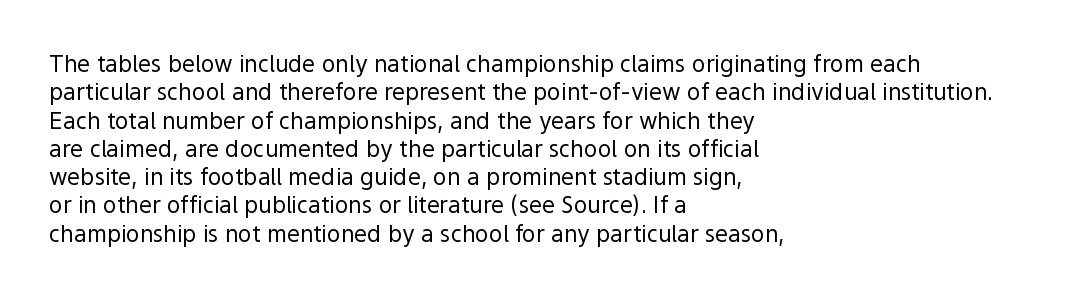
The image shows 23 px text type, upright; set left-aligned, line spacing 1.23x, normal letter spacing, not underlined.
